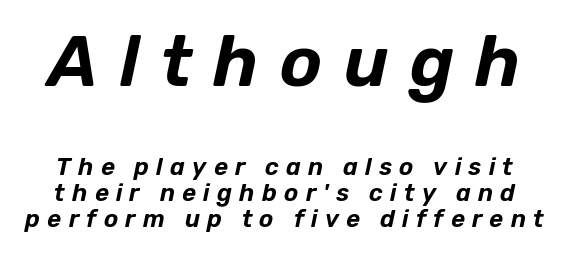
The image shows 71 px text type, italic (leaning right); set tight line spacing (1.08x), unusually wide letter spacing (+0.3 em), not underlined; the first (top) block is 2.96x larger; low stroke contrast and a medium x-height.
